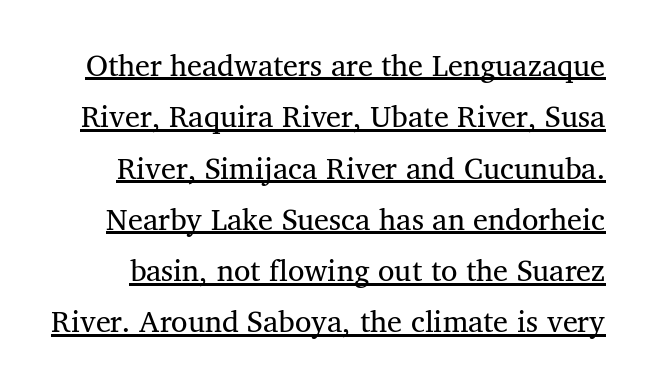
Glyph-to-glyph distance matches everyday printed text. The rendering shows small feet on the letterforms — a serif design. The passage shown is typed in a proportional face where columns would drift. Has an underline been added? It has.
